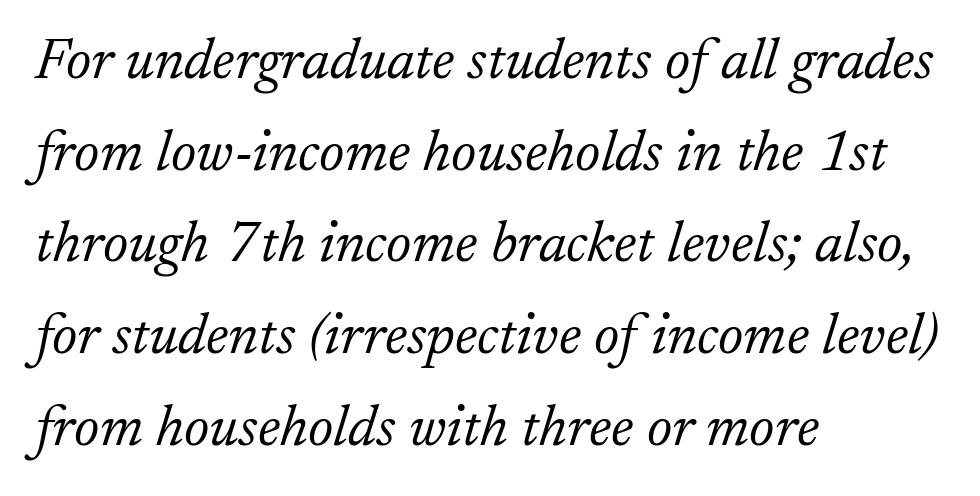
Q: Is the text bold? A: No.
Q: Is the text italic (slanted)? A: Yes, it leans right by about 17 degrees.
Q: Is the typeface a serif or a sans-serif typeface? A: Serif.
Q: Is the text underlined? A: No.
Q: How is the paragraph aligned? A: Left-aligned.
Q: Is the spacing between letters normal or unusually wide? A: Normal.
Q: Is the spacing between lines tight, normal or loose? A: Normal.
Q: Width (condensed, normal, or wide)? A: Normal.
Q: Stroke contrast? A: Low.
Q: x-height? A: Small.
Q: Monospaced? A: No.
